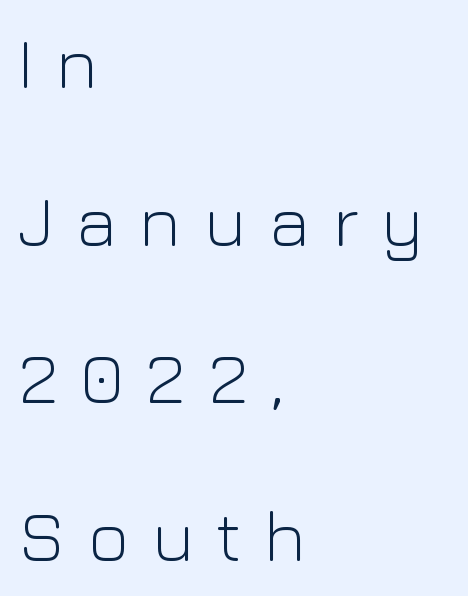
Varying glyph widths throughout — classic text-font behaviour. Quick note: interline space is abundant. The typesetter chose a ragged-right arrangement here. Italic? Not at all — the glyphs are vertical. The space beneath each line is pristine and unruled. The passage shown is not bold in any degree.
